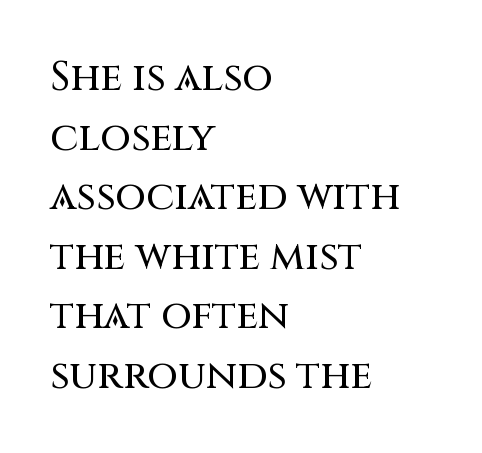
Is there any slant? The stems are plumb. Here the glyphs are tracked normally, forming tight word shapes. A typesetter would call this proportional, since set widths differ per character. The gap between lines stays unmarked. A normal amount of white space separates one row of letters from the next. The passage shown is typeset with a sans-serif family.
